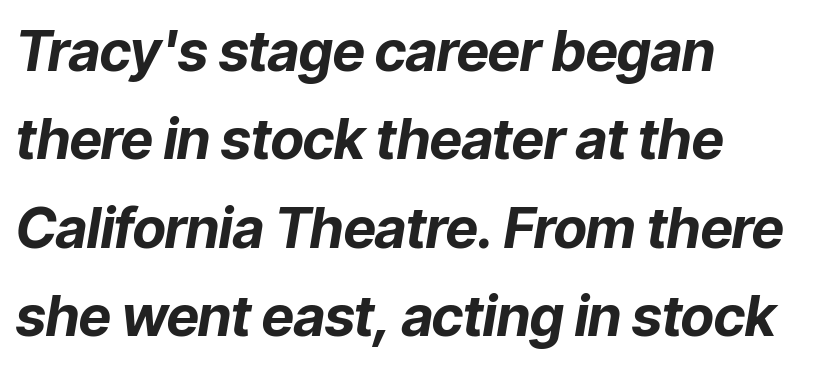
{"italic": "yes", "lean": "right", "slant_degrees": 9, "bold": "yes", "weight": "bold", "width": "normal", "stroke_contrast": "low", "x_height": "medium", "monospaced": "no", "underline": "no", "align": "left", "line_spacing": "normal", "line_spacing_ratio": 1.58, "letter_spacing": "normal", "letter_spacing_em": 0.0, "glyph_px": 56}
